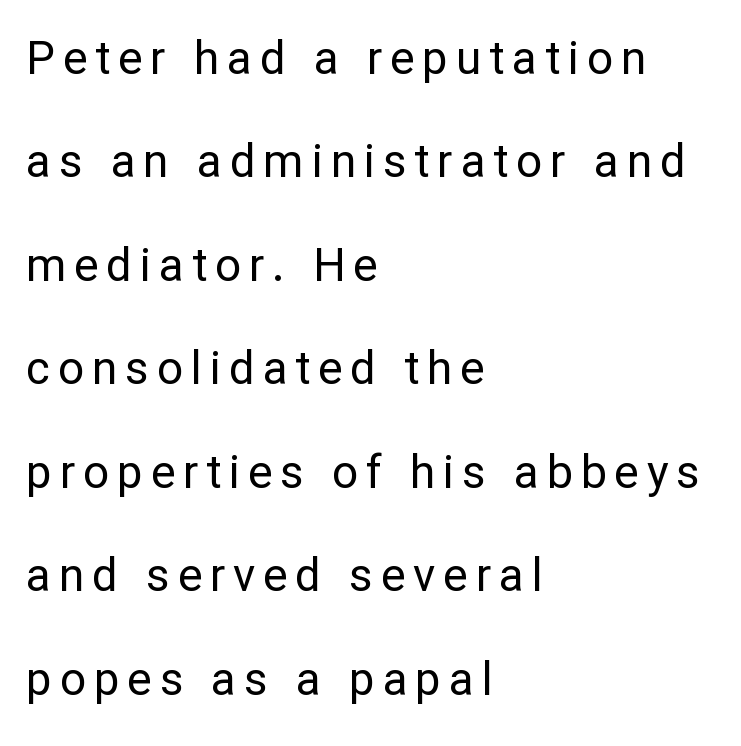
Q: Is the text bold? A: No.
Q: Is the text italic (slanted)? A: No, it is upright.
Q: Is the typeface a serif or a sans-serif typeface? A: Sans-serif.
Q: Is the text underlined? A: No.
Q: How is the paragraph aligned? A: Left-aligned.
Q: Is the spacing between lines tight, normal or loose? A: Loose.
Q: Width (condensed, normal, or wide)? A: Normal.
Q: Stroke contrast? A: Low.
Q: x-height? A: Medium.
Q: Monospaced? A: No.
